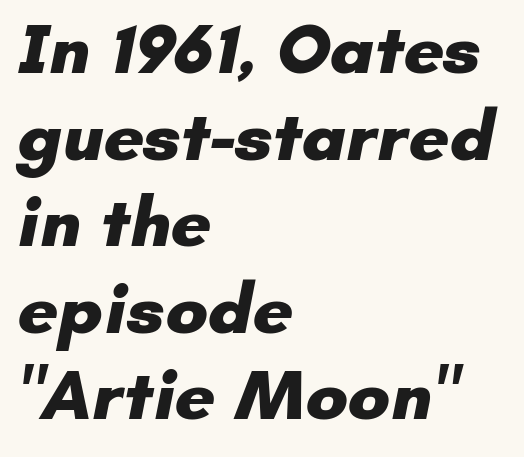
The image shows 71 px heavy sans-serif type; set left-aligned, line spacing 1.22x, normal letter spacing, not underlined; low stroke contrast and a small x-height.
